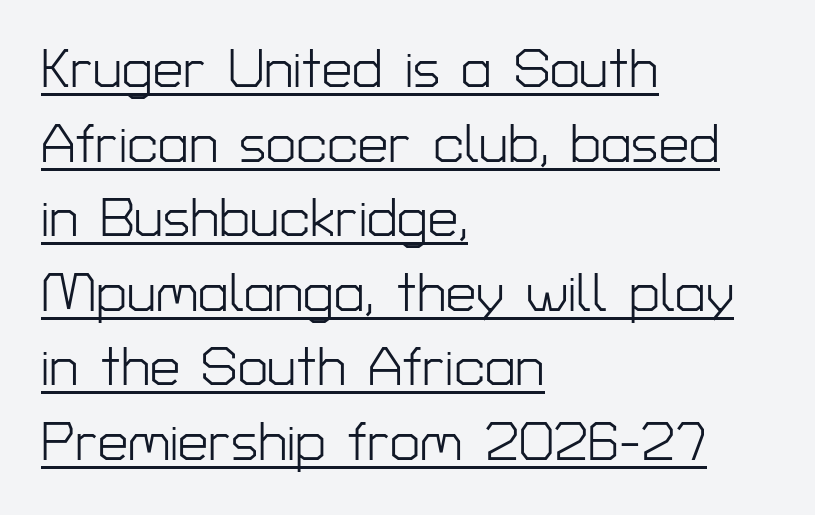
Q: Is the text bold? A: No.
Q: Is the text italic (slanted)? A: No, it is upright.
Q: Is the typeface a serif or a sans-serif typeface? A: Sans-serif.
Q: Is the text underlined? A: Yes.
Q: How is the paragraph aligned? A: Left-aligned.
Q: Is the spacing between letters normal or unusually wide? A: Normal.
Q: Is the spacing between lines tight, normal or loose? A: Normal.
Q: Width (condensed, normal, or wide)? A: Normal.
Q: Stroke contrast? A: Low.
Q: x-height? A: Medium.
Q: Monospaced? A: No.
